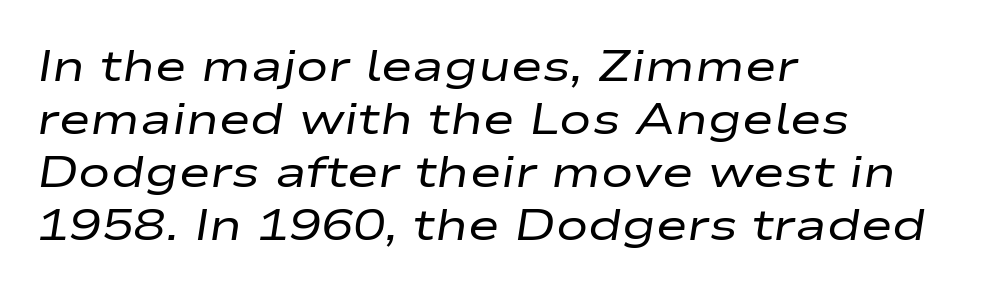
Q: Is the text bold? A: No.
Q: Is the text italic (slanted)? A: Yes, it leans right by about 9 degrees.
Q: Is the text underlined? A: No.
Q: How is the paragraph aligned? A: Left-aligned.
Q: Is the spacing between letters normal or unusually wide? A: Normal.
Q: Width (condensed, normal, or wide)? A: Wide.
Q: Stroke contrast? A: Low.
Q: x-height? A: Medium.
Q: Monospaced? A: No.
